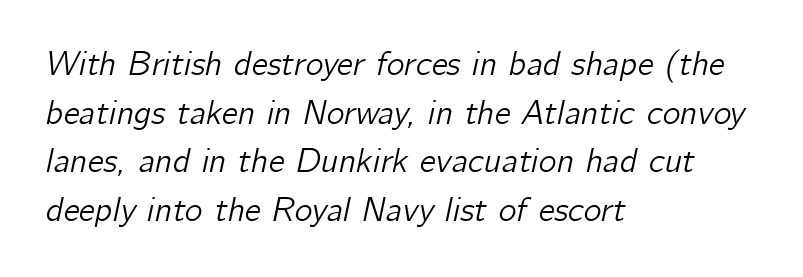
Q: Is the text italic (slanted)? A: Yes, it leans right by about 12 degrees.
Q: Is the text underlined? A: No.
Q: How is the paragraph aligned? A: Left-aligned.
Q: Is the spacing between letters normal or unusually wide? A: Normal.
Q: Is the spacing between lines tight, normal or loose? A: Normal.
Q: Width (condensed, normal, or wide)? A: Normal.
Q: Stroke contrast? A: Low.
Q: x-height? A: Medium.
Q: Monospaced? A: No.
